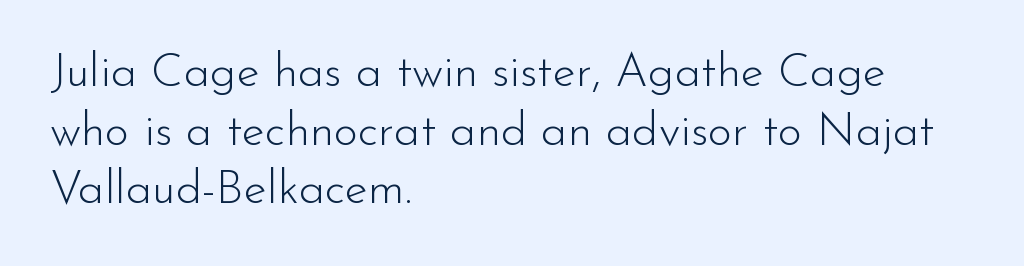
The rendering uses natural spacing where letterforms have individual widths. Nothing unusual about the tracking: characters are spaced as the font intends. Descenders hang freely into open space. These lines are set flush left with a ragged right edge. These lines were composed using upright roman letters.
